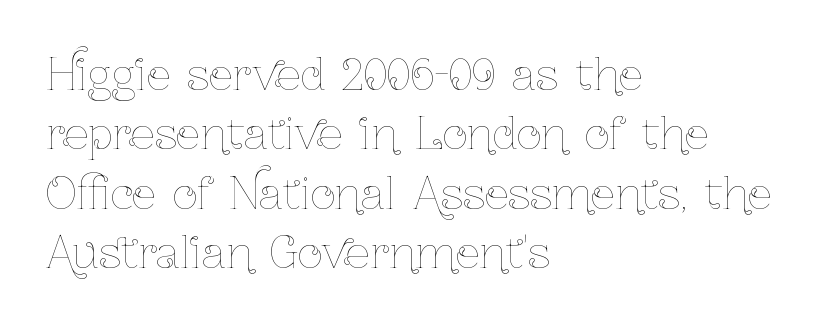
This sample uses an upright cut, with every glyph sitting square on the baseline. Words appear dense and cohesive because spacing is normal. The block of text has a typical density, with ordinary space between rows. No extra ink here — the face is not bold. The letters advance in unequal steps, a hallmark of proportional type. If you drew a ruler down the left edge, every line would touch it.
